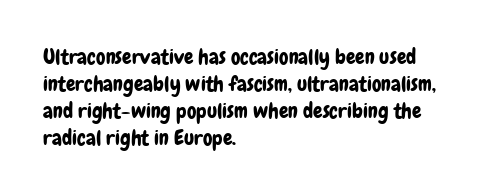
No word sits above an underline. Rendered with straight, roman letterforms. A typesetter would call this leading conventional body-copy spacing. Nothing unusual about the tracking: characters are spaced as the font intends. Line starts are locked; line ends wander.
